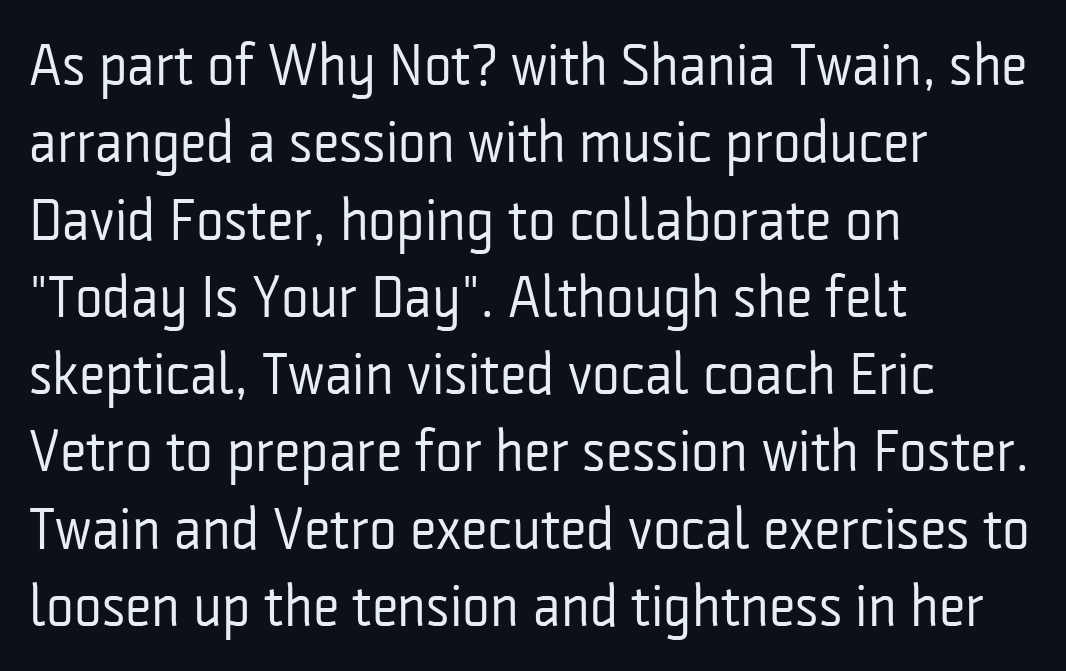
{"serif": "no", "italic": "no", "bold": "no", "weight": "regular", "width": "condensed", "stroke_contrast": "low", "x_height": "medium", "monospaced": "no", "underline": "no", "align": "left", "line_spacing": "normal", "line_spacing_ratio": 1.31, "letter_spacing": "normal", "letter_spacing_em": 0.0, "glyph_px": 59}
